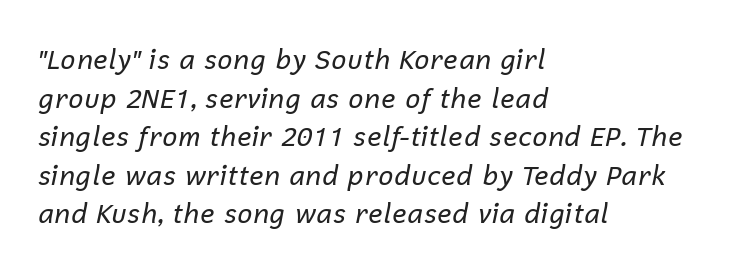
The strokes are not fattened; the text isn't bold. These lines sit exactly where default settings would place them. This rendering uses left alignment, leaving the right contour irregular. You can tell it's italic because the verticals aren't actually vertical.
